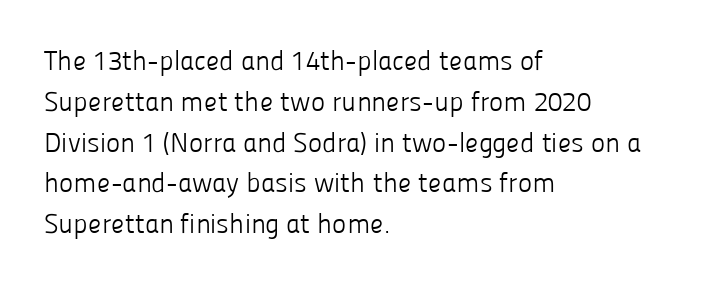
The image shows 27 px text type, upright; set left-aligned, normal line spacing (1.51x), normal letter spacing, not underlined.
